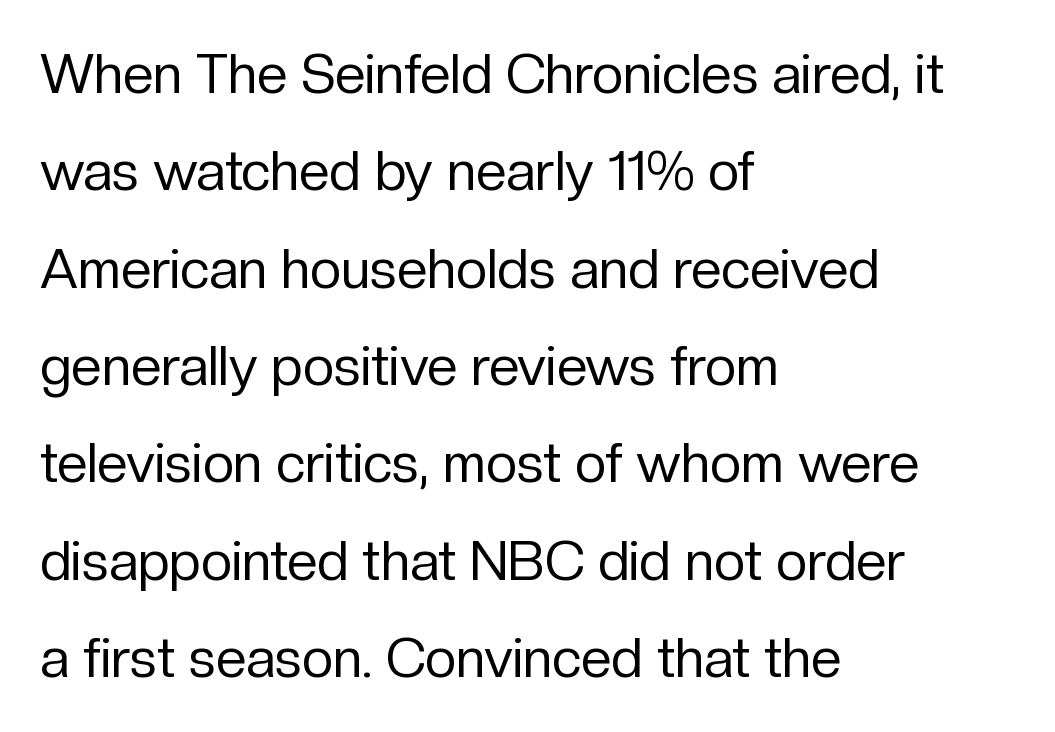
Q: Is the text bold? A: No.
Q: Is the text italic (slanted)? A: No, it is upright.
Q: Is the typeface a serif or a sans-serif typeface? A: Sans-serif.
Q: Is the text underlined? A: No.
Q: How is the paragraph aligned? A: Left-aligned.
Q: Is the spacing between letters normal or unusually wide? A: Normal.
Q: Width (condensed, normal, or wide)? A: Normal.
Q: Stroke contrast? A: Low.
Q: x-height? A: Medium.
Q: Monospaced? A: No.
